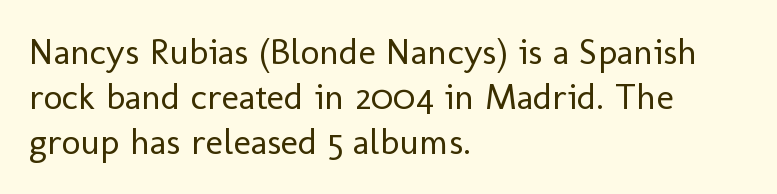
Q: Is the text bold? A: No.
Q: Is the text italic (slanted)? A: No, it is upright.
Q: Is the typeface a serif or a sans-serif typeface? A: Sans-serif.
Q: Is the text underlined? A: No.
Q: How is the paragraph aligned? A: Left-aligned.
Q: Is the spacing between letters normal or unusually wide? A: Normal.
Q: Width (condensed, normal, or wide)? A: Normal.
Q: Stroke contrast? A: Low.
Q: x-height? A: Medium.
Q: Monospaced? A: No.
